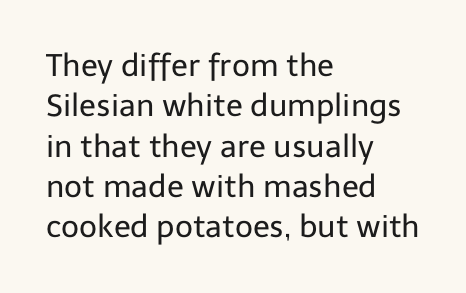
{"serif": "no", "italic": "no", "bold": "no", "weight": "regular", "width": "normal", "stroke_contrast": "low", "x_height": "medium", "monospaced": "no", "underline": "no", "align": "left", "line_spacing": "normal", "line_spacing_ratio": 1.3, "letter_spacing": "normal", "letter_spacing_em": 0.0, "glyph_px": 31}
